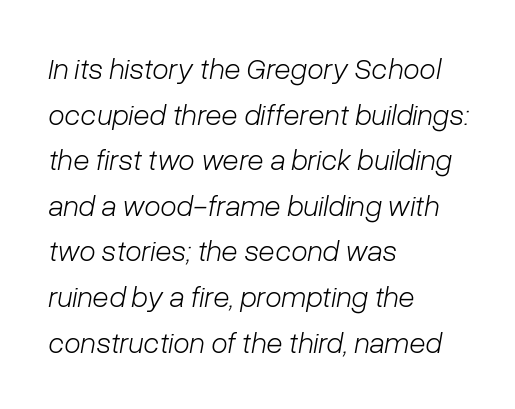
Q: Is the text bold? A: No.
Q: Is the text italic (slanted)? A: Yes, it leans right by about 10 degrees.
Q: Is the text underlined? A: No.
Q: How is the paragraph aligned? A: Left-aligned.
Q: Is the spacing between letters normal or unusually wide? A: Normal.
Q: Is the spacing between lines tight, normal or loose? A: Normal.
Q: Width (condensed, normal, or wide)? A: Normal.
Q: Stroke contrast? A: Low.
Q: x-height? A: Medium.
Q: Monospaced? A: No.
